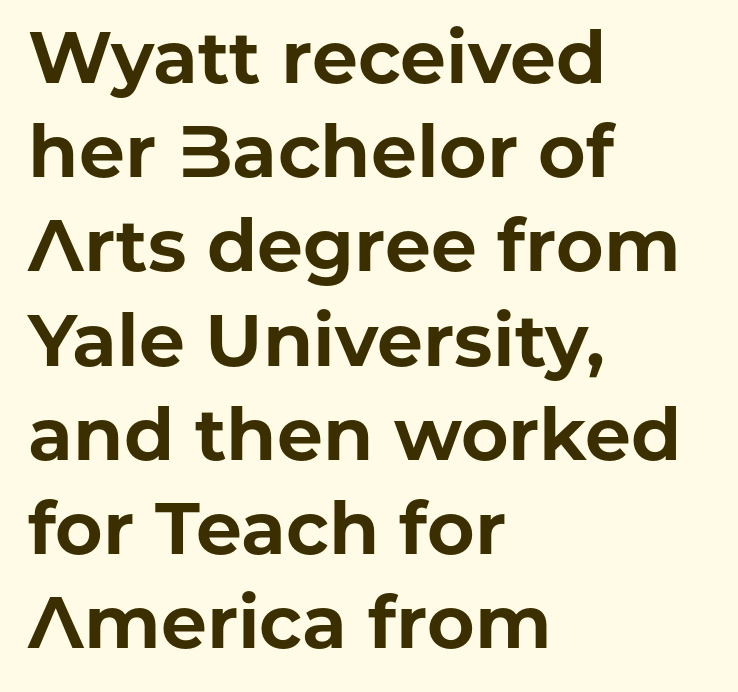
Q: Is the text bold? A: Yes.
Q: Is the text italic (slanted)? A: No, it is upright.
Q: Is the typeface a serif or a sans-serif typeface? A: Sans-serif.
Q: Is the text underlined? A: No.
Q: How is the paragraph aligned? A: Left-aligned.
Q: Is the spacing between letters normal or unusually wide? A: Normal.
Q: Is the spacing between lines tight, normal or loose? A: Normal.
Q: Width (condensed, normal, or wide)? A: Normal.
Q: Stroke contrast? A: Low.
Q: x-height? A: Medium.
Q: Monospaced? A: No.
